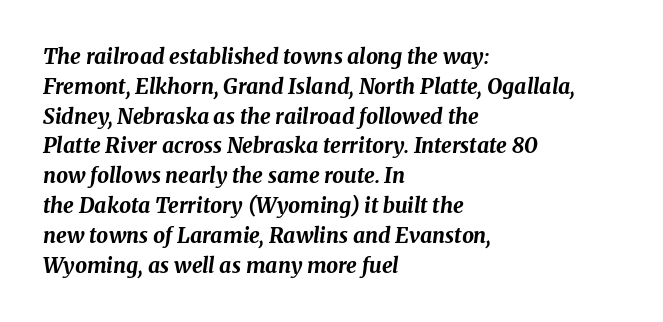
Q: Is the text bold? A: Yes.
Q: Is the text italic (slanted)? A: Yes, it leans right by about 8 degrees.
Q: Is the text underlined? A: No.
Q: How is the paragraph aligned? A: Left-aligned.
Q: Is the spacing between letters normal or unusually wide? A: Normal.
Q: Is the spacing between lines tight, normal or loose? A: Normal.
